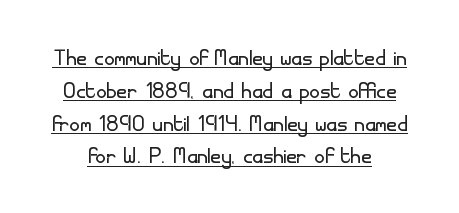
The image shows 29 px light sans-serif type, upright; set tight line spacing (1.13x), normal letter spacing, underlined; low stroke contrast and a small x-height.
